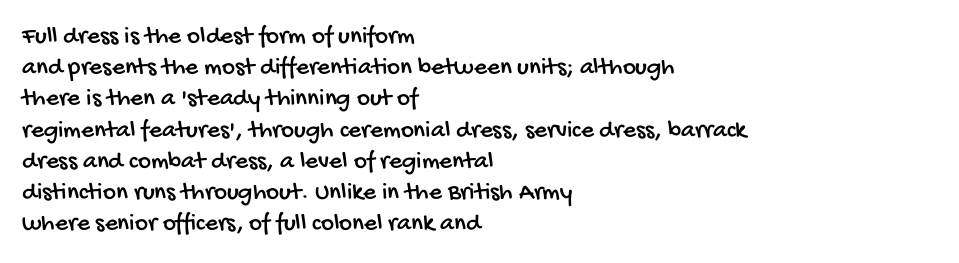
{"underline": "no", "align": "left", "line_spacing": "normal", "line_spacing_ratio": 1.25, "letter_spacing": "normal", "letter_spacing_em": 0.0, "glyph_px": 25}
